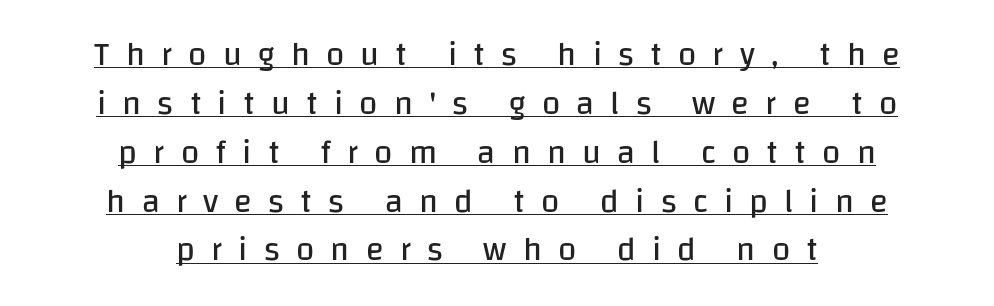
{"serif": "no", "italic": "no", "bold": "no", "weight": "regular", "width": "normal", "stroke_contrast": "low", "x_height": "large", "monospaced": "no", "underline": "yes", "align": "center", "line_spacing": "normal", "line_spacing_ratio": 1.48, "letter_spacing": "wide", "letter_spacing_em": 0.49, "glyph_px": 33}
